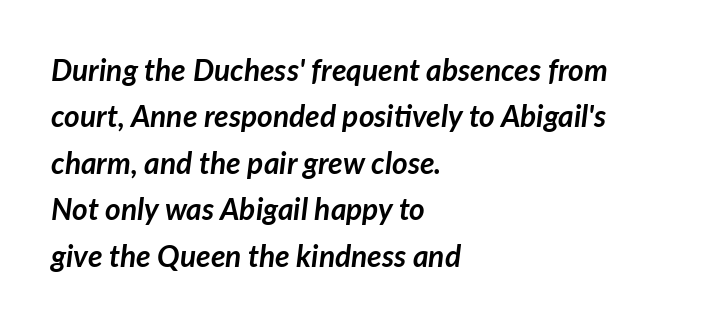
{"italic": "yes", "lean": "right", "slant_degrees": 7, "bold": "yes", "weight": "semibold", "width": "normal", "stroke_contrast": "low", "x_height": "medium", "monospaced": "no", "underline": "no", "align": "left", "line_spacing": "normal", "line_spacing_ratio": 1.55, "letter_spacing": "normal", "letter_spacing_em": 0.0, "glyph_px": 30}
